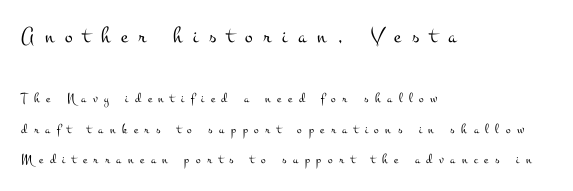
The image shows 23 px text type; set left-aligned, loose line spacing (2.17x), unusually wide letter spacing (+0.47 em), not underlined; the first (top) block is 1.64x larger.
